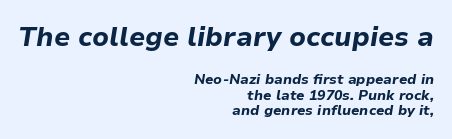
The image shows 27 px bold type, italic (leaning right); set right-aligned, tight line spacing (1.1x), normal letter spacing, not underlined; the first (top) block is 1.93x larger.
